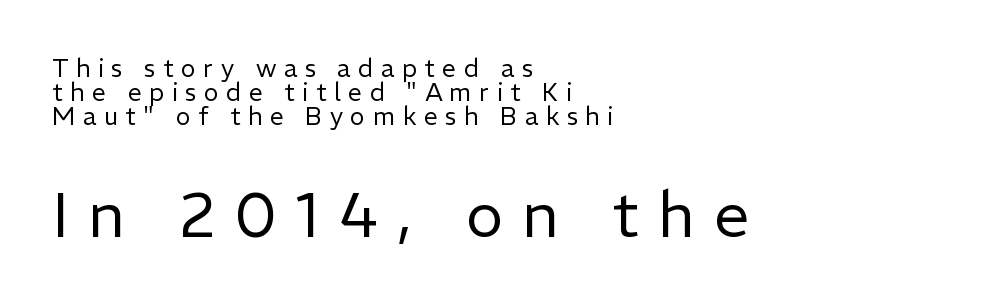
The image shows 63 px regular-weight sans-serif type, upright; set left-aligned, tight line spacing (0.97x), unusually wide letter spacing (+0.3 em), not underlined; the second (bottom) block is 2.52x larger; low stroke contrast and a medium x-height.
